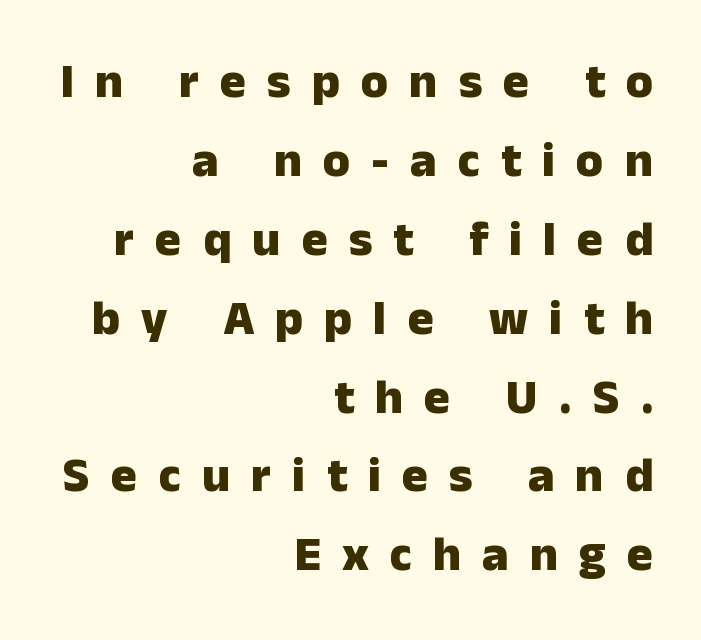
The image shows 49 px heavy sans-serif type, upright; set right-aligned, normal line spacing (1.61x), unusually wide letter spacing (+0.43 em), not underlined; low stroke contrast and a medium x-height.
